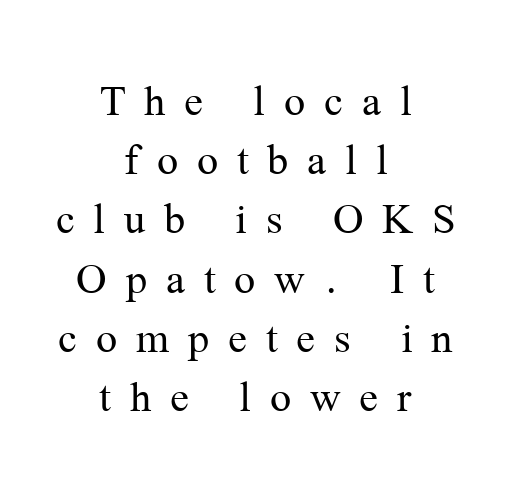
The image shows 47 px regular-weight serif type, upright; set centered, normal line spacing (1.26x), unusually wide letter spacing (+0.4 em), not underlined; medium stroke contrast and a medium x-height.
